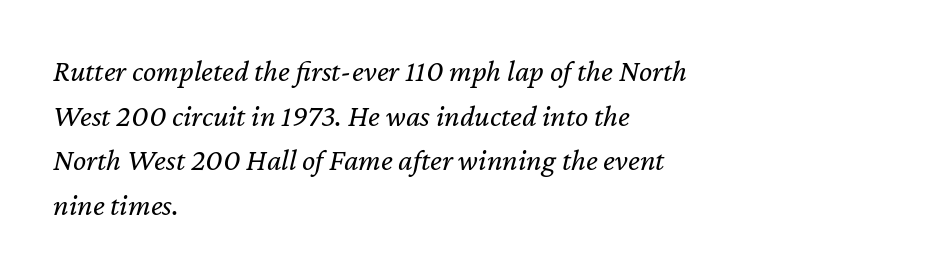
The image shows 31 px regular-weight type, italic (leaning right); set left-aligned, normal line spacing (1.44x), normal letter spacing, not underlined; low stroke contrast and a medium x-height.
